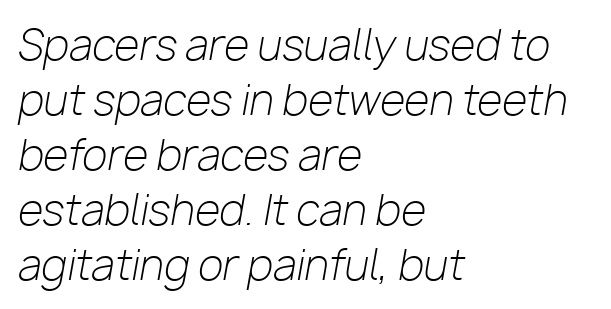
The passage shown leans; its letterforms are oblique. The cut favours lightness, reaching ordinary text weight at its darkest. Character widths vary here, with narrow letters taking less room than wide ones. Reading down the column, the eye jumps a familiar distance to each next line.
